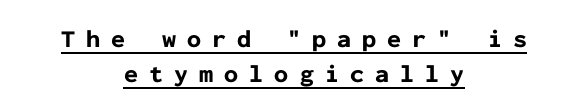
The image shows 25 px bold type, upright; set centered, normal line spacing (1.39x), unusually wide letter spacing (+0.44 em), underlined.
